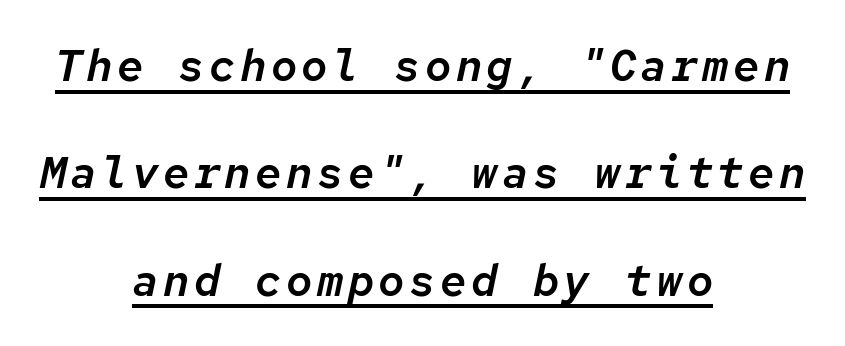
Q: Is the text italic (slanted)? A: Yes, it leans right by about 12 degrees.
Q: Is the text underlined? A: Yes.
Q: How is the paragraph aligned? A: Centered.
Q: Is the spacing between lines tight, normal or loose? A: Loose.
Q: Width (condensed, normal, or wide)? A: Normal.
Q: Stroke contrast? A: Low.
Q: x-height? A: Medium.
Q: Monospaced? A: Yes.
